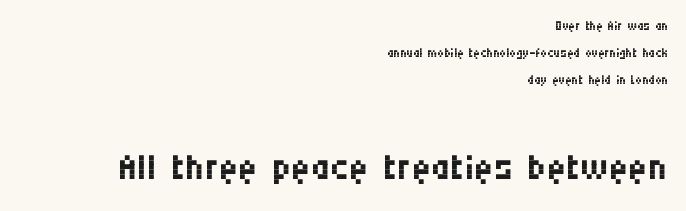
{"serif": "no", "italic": "no", "bold": "no", "weight": "regular", "width": "condensed", "stroke_contrast": "medium", "x_height": "large", "monospaced": "no", "underline": "no", "align": "right", "line_spacing": "normal", "line_spacing_ratio": 1.49, "letter_spacing": "normal", "letter_spacing_em": 0.0, "larger_block": "second", "size_ratio": 2.94, "glyph_px": 53}
